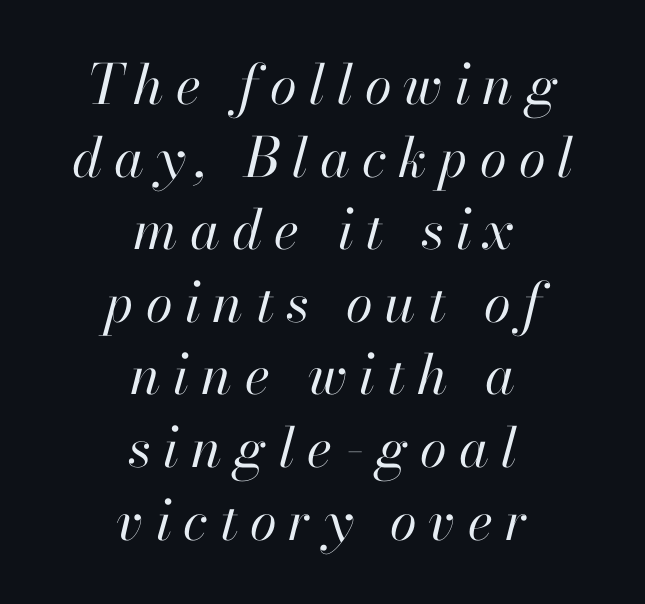
Q: Is the text bold? A: No.
Q: Is the text italic (slanted)? A: Yes, it leans right by about 13 degrees.
Q: Is the text underlined? A: No.
Q: How is the paragraph aligned? A: Centered.
Q: Is the spacing between letters normal or unusually wide? A: Unusually wide.
Q: Is the spacing between lines tight, normal or loose? A: Normal.
Q: Width (condensed, normal, or wide)? A: Normal.
Q: Stroke contrast? A: High.
Q: x-height? A: Small.
Q: Monospaced? A: No.
